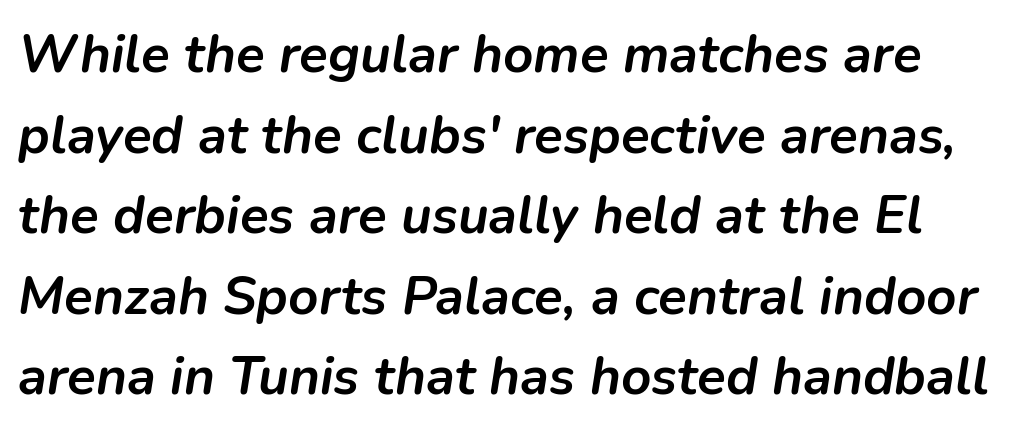
Q: Is the text bold? A: Yes.
Q: Is the text italic (slanted)? A: Yes, it leans right by about 9 degrees.
Q: Is the text underlined? A: No.
Q: Is the spacing between letters normal or unusually wide? A: Normal.
Q: Is the spacing between lines tight, normal or loose? A: Normal.
Q: Width (condensed, normal, or wide)? A: Normal.
Q: Stroke contrast? A: Low.
Q: x-height? A: Medium.
Q: Monospaced? A: No.
